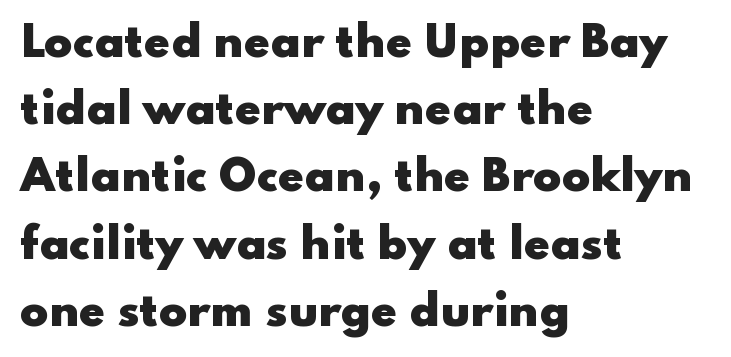
Note the varied advance widths — an 'i' is clearly narrower than an 'm'. The characters display no serif detailing; their extremities are plain. Spacing between characters is what you'd get straight out of the box. Rule under the text: the space is simply empty.
